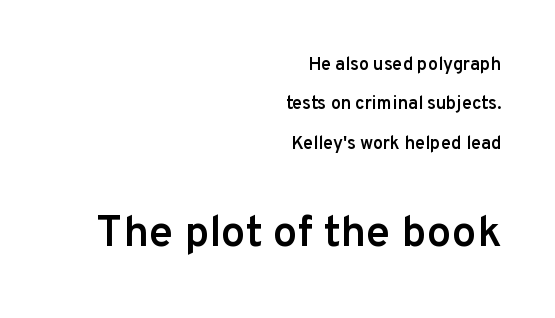
Q: Is the text bold? A: Semi-bold.
Q: Is the text italic (slanted)? A: No, it is upright.
Q: Is the typeface a serif or a sans-serif typeface? A: Sans-serif.
Q: Is the text underlined? A: No.
Q: How is the paragraph aligned? A: Right-aligned.
Q: Is the spacing between letters normal or unusually wide? A: Normal.
Q: Is the spacing between lines tight, normal or loose? A: Loose.
Q: Which block of text is set in a larger size, the first (top) or the second (bottom)? A: The second (bottom) one.
Q: Width (condensed, normal, or wide)? A: Normal.
Q: Stroke contrast? A: Low.
Q: x-height? A: Medium.
Q: Monospaced? A: No.
